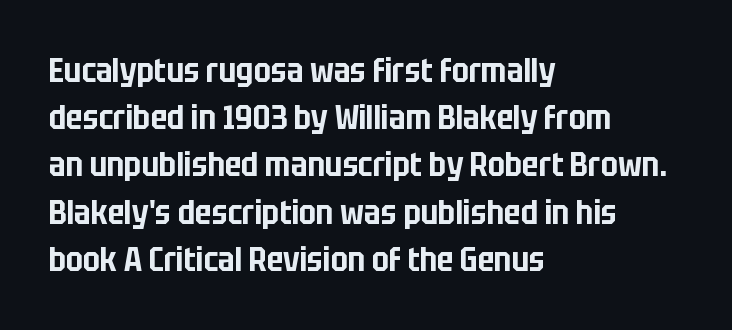
Nothing sits at the stroke ends, so this counts as sans-serif. Nope, not italic — everything's standing straight. Compared with typical paragraphs, the rows here are spaced about the same. The tracking reads as untouched default to a designer's eye. Leftover space on each line is placed entirely after the last word. Looks like regular typesetting: each glyph gets only the width it needs.
